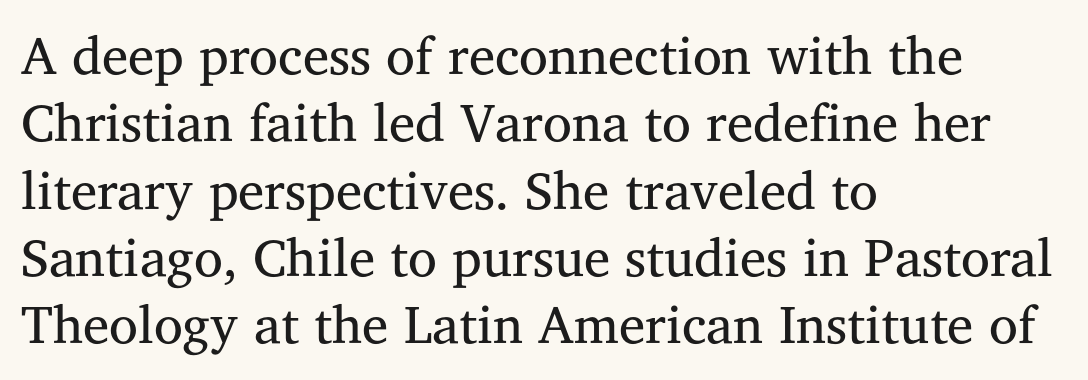
The image shows 53 px regular-weight serif type, upright; set left-aligned, normal line spacing (1.27x), normal letter spacing, not underlined; medium stroke contrast and a medium x-height.
